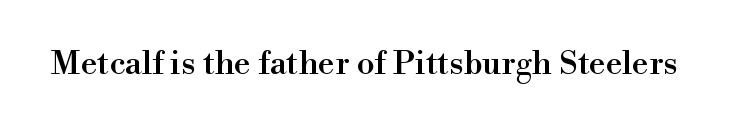
{"serif": "yes", "italic": "no", "width": "normal", "stroke_contrast": "high", "x_height": "small", "monospaced": "no", "underline": "no", "letter_spacing": "normal", "letter_spacing_em": 0.0, "glyph_px": 33}
